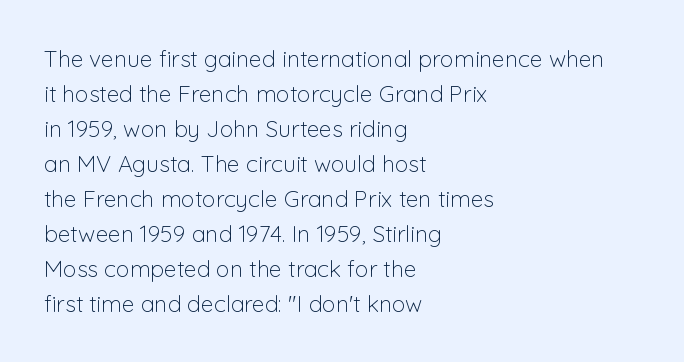
{"italic": "no", "bold": "no", "underline": "no", "align": "left", "line_spacing": "normal", "line_spacing_ratio": 1.52, "letter_spacing": "normal", "letter_spacing_em": 0.0, "glyph_px": 23}
